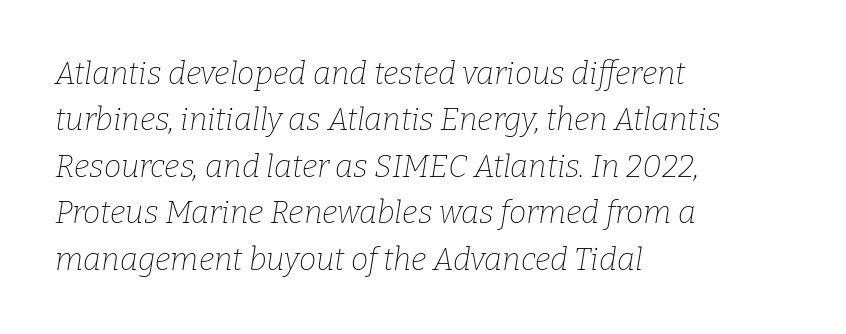
The leading is moderate, giving the passage an even texture. Characters are canted at an angle relative to the baseline's perpendicular. Glyph-to-glyph distance matches everyday printed text. Short and long lines alike share a common starting point at left. The passage shown is typeset with a serif family.
